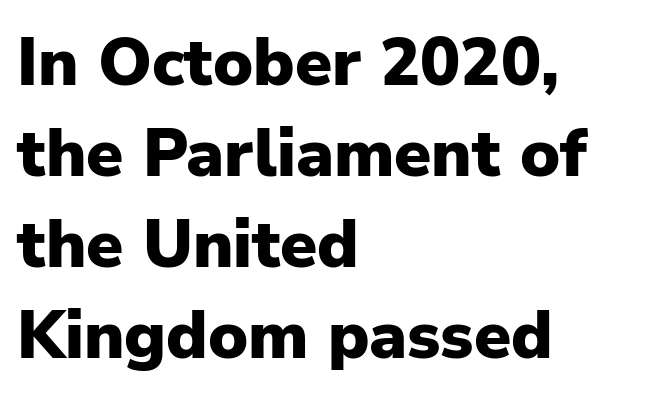
The area under the type is left untouched. This sample has the flowing, uneven cadence of proportional lettering. What stands out about the letter spacing? Nothing — it is the standard amount. The sample has been set heavy, in full bold.
